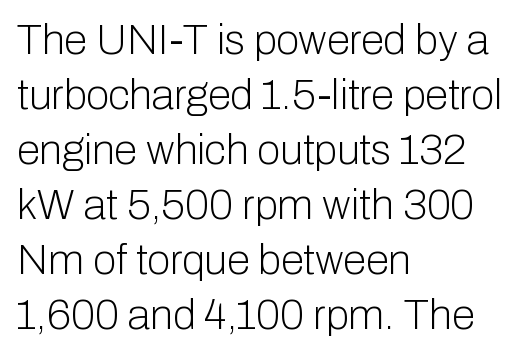
Q: Is the text bold? A: No.
Q: Is the text italic (slanted)? A: No, it is upright.
Q: Is the typeface a serif or a sans-serif typeface? A: Sans-serif.
Q: Is the text underlined? A: No.
Q: How is the paragraph aligned? A: Left-aligned.
Q: Is the spacing between letters normal or unusually wide? A: Normal.
Q: Is the spacing between lines tight, normal or loose? A: Normal.
Q: Width (condensed, normal, or wide)? A: Normal.
Q: Stroke contrast? A: Low.
Q: x-height? A: Medium.
Q: Monospaced? A: No.
